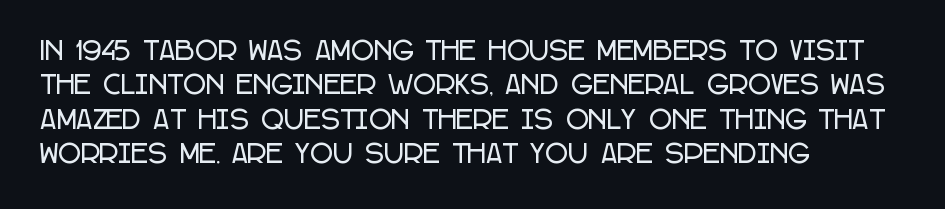
The image shows 25 px text type, upright; set left-aligned, normal line spacing (1.38x), normal letter spacing, not underlined.
